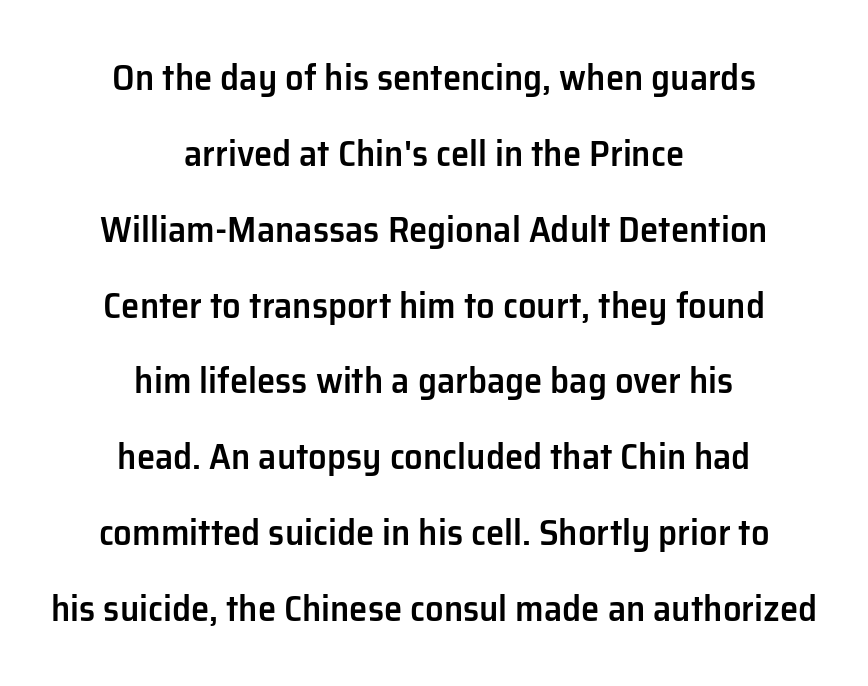
The image shows 37 px semibold sans-serif type, upright; set centered, loose line spacing (2.05x), normal letter spacing, not underlined; low stroke contrast and a medium x-height.
